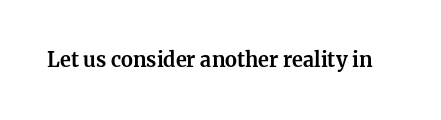
The image shows 20 px bold type, upright; set normal letter spacing, not underlined.
